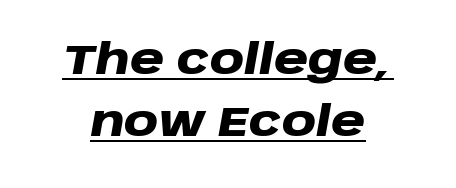
Q: Is the text bold? A: Yes.
Q: Is the text italic (slanted)? A: Yes, it leans right by about 10 degrees.
Q: Is the text underlined? A: Yes.
Q: Is the spacing between letters normal or unusually wide? A: Normal.
Q: Is the spacing between lines tight, normal or loose? A: Normal.
Q: Width (condensed, normal, or wide)? A: Wide.
Q: Stroke contrast? A: Low.
Q: x-height? A: Large.
Q: Monospaced? A: No.
